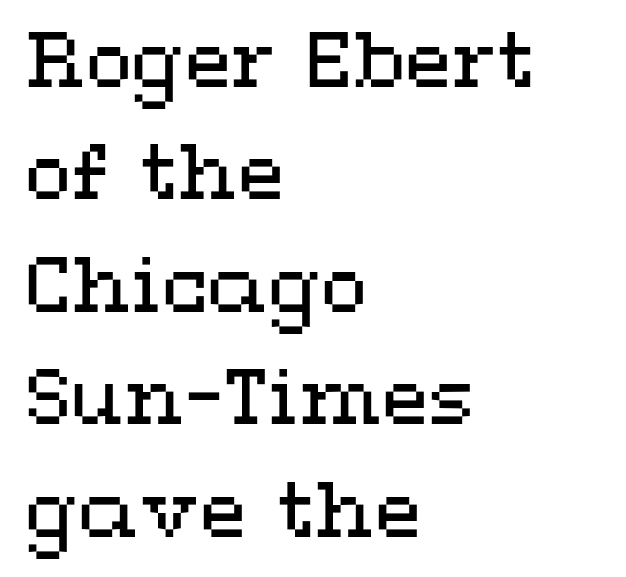
The image shows 76 px regular-weight, wide type, upright; set left-aligned, normal line spacing (1.48x), normal letter spacing, not underlined; medium stroke contrast and a medium x-height.
